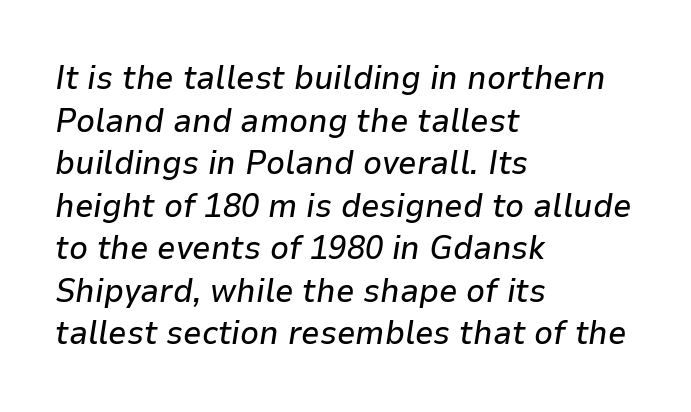
The rows are spaced the way most documents space them. These lines are rendered in a variable-pitch font. Nobody drew a line under any word here. The letters are slanted; this is an italic face. You could call the tracking neutral — neither tight nor loose.
